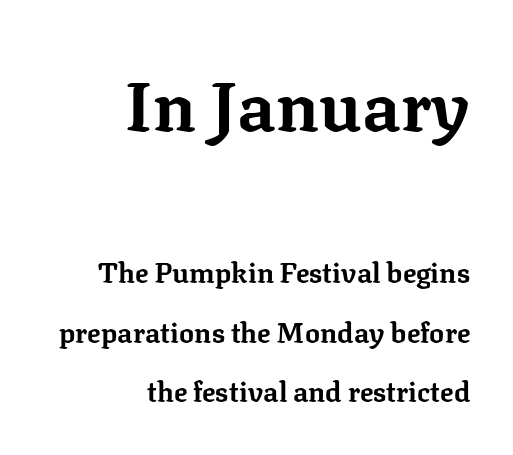
{"serif": "yes", "italic": "no", "bold": "yes", "weight": "bold", "width": "normal", "stroke_contrast": "low", "x_height": "medium", "monospaced": "no", "underline": "no", "align": "right", "line_spacing": "loose", "line_spacing_ratio": 2.12, "letter_spacing": "normal", "letter_spacing_em": 0.0, "larger_block": "first", "size_ratio": 2.5, "glyph_px": 70}
